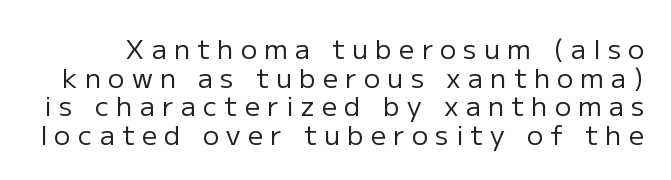
Q: Is the text bold? A: No.
Q: Is the text italic (slanted)? A: No, it is upright.
Q: Is the text underlined? A: No.
Q: Is the spacing between letters normal or unusually wide? A: Unusually wide.
Q: Is the spacing between lines tight, normal or loose? A: Tight.
